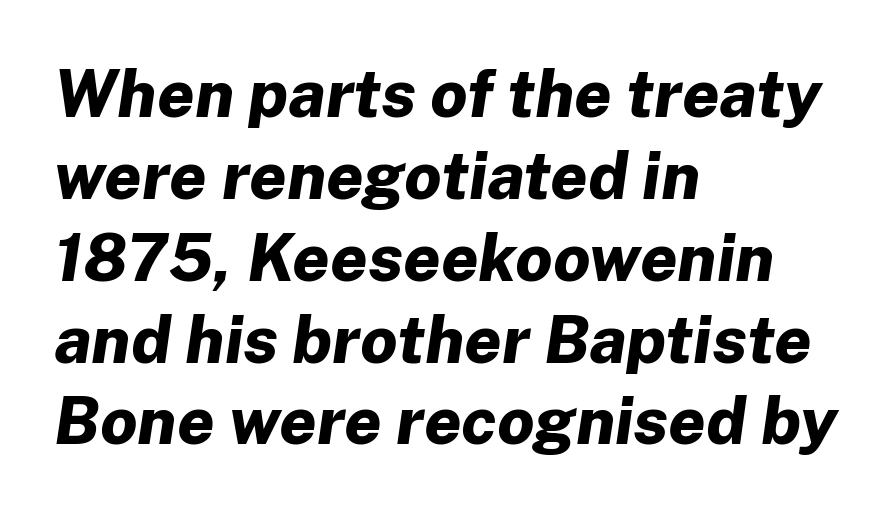
Q: Is the text bold? A: Yes.
Q: Is the text italic (slanted)? A: Yes, it leans right by about 8 degrees.
Q: Is the text underlined? A: No.
Q: How is the paragraph aligned? A: Left-aligned.
Q: Is the spacing between letters normal or unusually wide? A: Normal.
Q: Width (condensed, normal, or wide)? A: Normal.
Q: Stroke contrast? A: Low.
Q: x-height? A: Medium.
Q: Monospaced? A: No.
